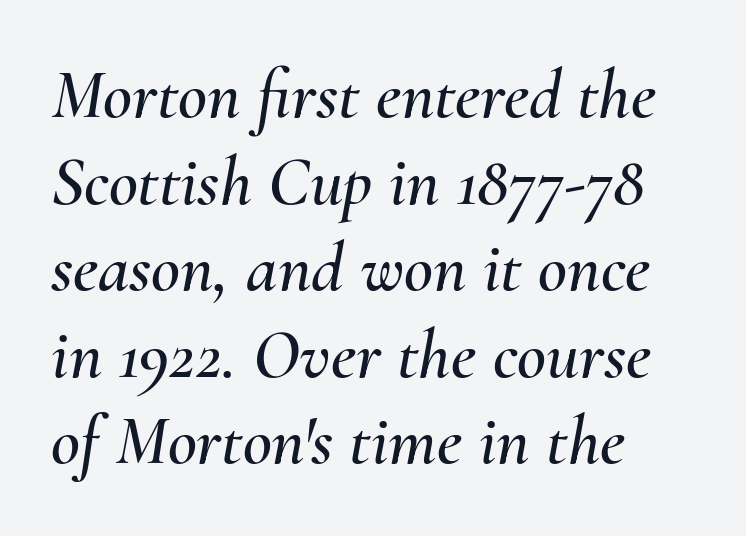
{"italic": "yes", "lean": "right", "slant_degrees": 10, "width": "normal", "stroke_contrast": "medium", "x_height": "small", "monospaced": "no", "underline": "no", "align": "left", "line_spacing_ratio": 1.22, "letter_spacing": "normal", "letter_spacing_em": 0.0, "glyph_px": 71}
